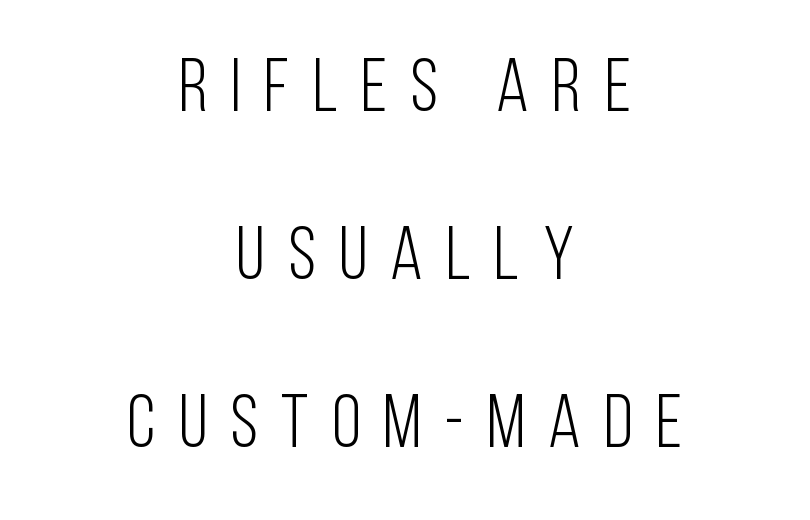
Q: Is the text bold? A: No.
Q: Is the text italic (slanted)? A: No, it is upright.
Q: Is the typeface a serif or a sans-serif typeface? A: Sans-serif.
Q: Is the text underlined? A: No.
Q: How is the paragraph aligned? A: Centered.
Q: Is the spacing between letters normal or unusually wide? A: Unusually wide.
Q: Is the spacing between lines tight, normal or loose? A: Loose.
Q: Width (condensed, normal, or wide)? A: Condensed.
Q: Stroke contrast? A: Low.
Q: x-height? A: Large.
Q: Monospaced? A: No.
